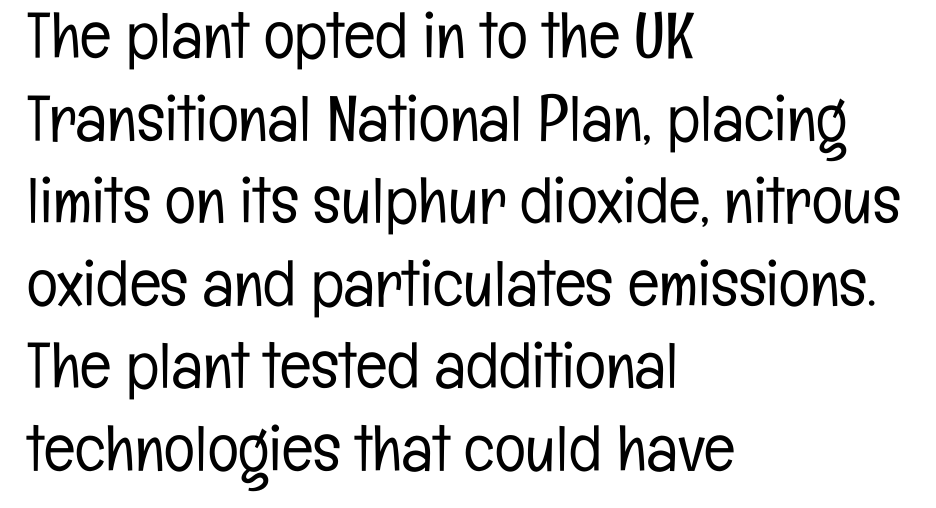
The letterforms sit shoulder to shoulder at normal distance. Quick note: not italic, upright. This sample has the flowing, uneven cadence of proportional lettering. Regarding leading, the lines here are spaced in the standard way. Weight: regular or lighter.
